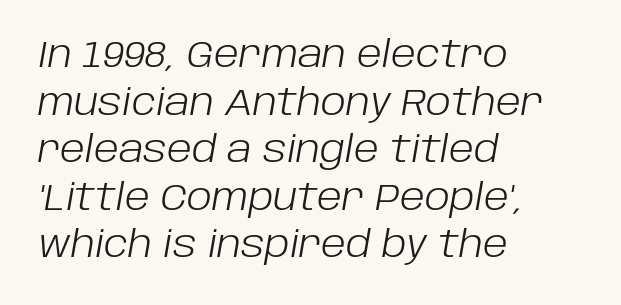
The image shows 36 px light type, italic (leaning right); set left-aligned, normal line spacing (1.32x), normal letter spacing, not underlined; low stroke contrast and a large x-height.
